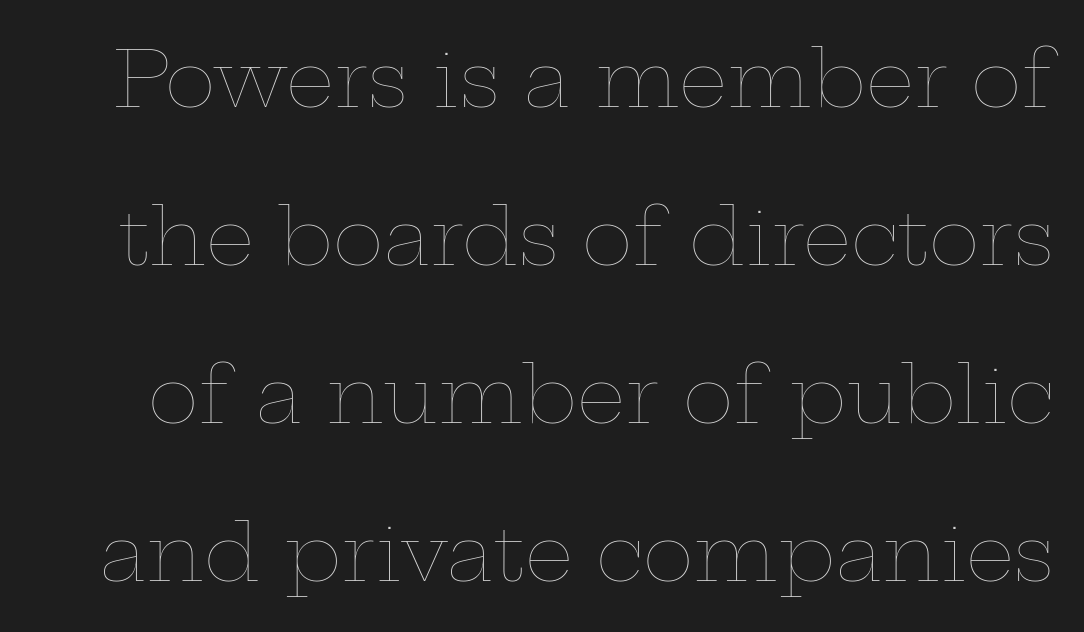
{"italic": "no", "bold": "no", "weight": "thin", "width": "wide", "stroke_contrast": "low", "x_height": "medium", "monospaced": "no", "underline": "no", "line_spacing": "loose", "line_spacing_ratio": 2.05, "letter_spacing": "normal", "letter_spacing_em": 0.0, "glyph_px": 77}
